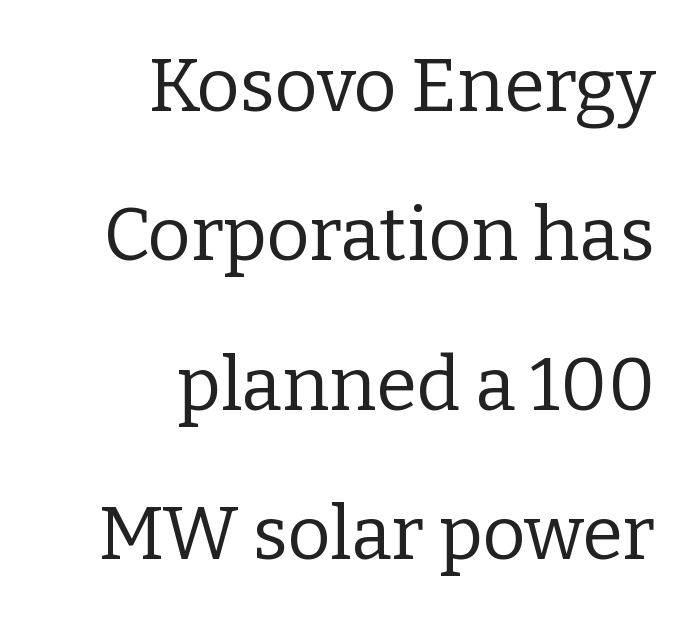
{"serif": "yes", "italic": "no", "bold": "no", "weight": "regular", "width": "normal", "stroke_contrast": "low", "x_height": "medium", "monospaced": "no", "underline": "no", "align": "right", "line_spacing": "loose", "line_spacing_ratio": 2.02, "letter_spacing": "normal", "letter_spacing_em": 0.0, "glyph_px": 74}
